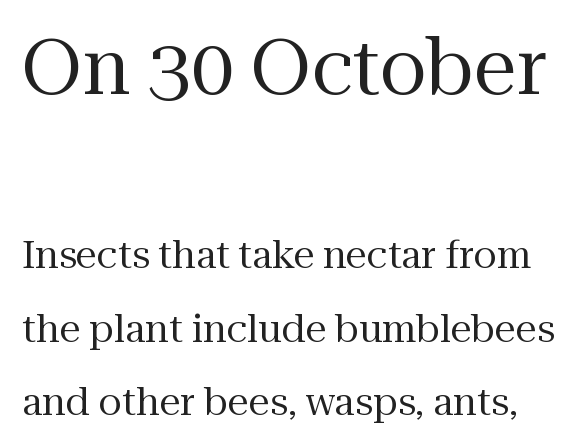
Posture: straight, roman, zero tilt. Any mark beneath the type? The region is blank. These lines keep a tight, regular rhythm from letter to letter. The face used here appears at its bigger size in the upper chunk. Does the leading feel generous? Absolutely, it's lavish.
